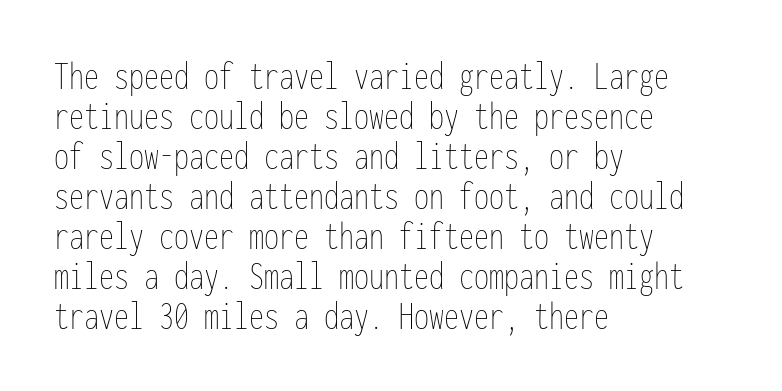
{"italic": "no", "bold": "no", "weight": "thin", "width": "condensed", "stroke_contrast": "low", "x_height": "medium", "monospaced": "yes", "underline": "no", "align": "left", "line_spacing": "tight", "line_spacing_ratio": 1.0, "letter_spacing": "normal", "letter_spacing_em": 0.0, "glyph_px": 40}
